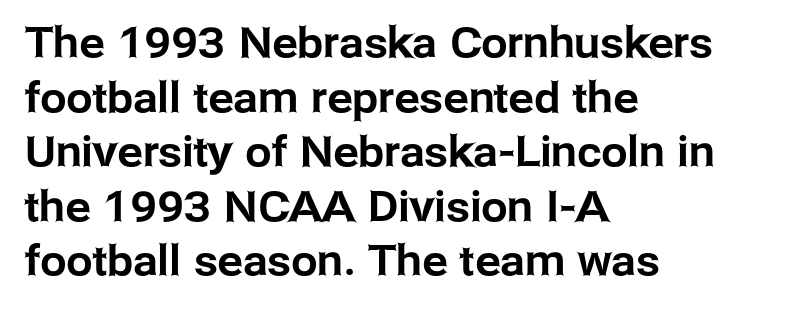
The words here are not underlined. Varying glyph widths throughout — classic text-font behaviour. Serifs: no, the terminals of the letterforms are clean. The lines sit at an ordinary, default distance from one another. Each line starts at the same left margin while the right side varies.
